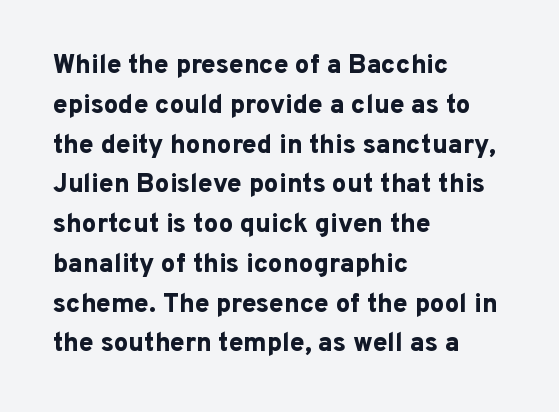
{"italic": "no", "bold": "yes", "underline": "no", "align": "left", "line_spacing": "normal", "line_spacing_ratio": 1.53, "letter_spacing": "normal", "letter_spacing_em": 0.0, "glyph_px": 26}
